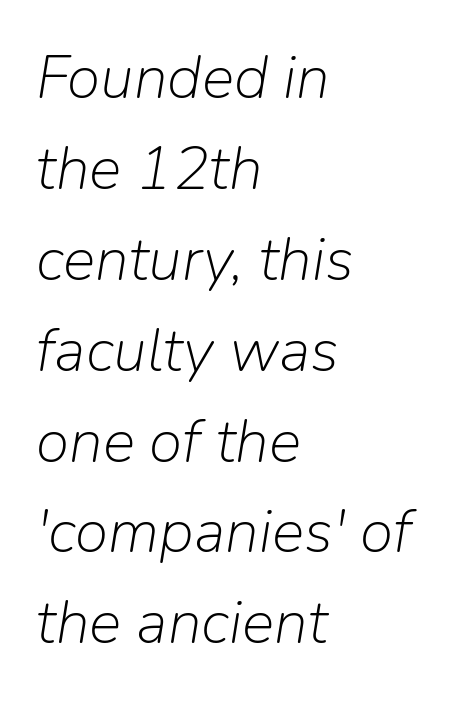
A quiet, ordinary-to-light weight characterises the typeface. Caption: standard tracking, unaltered. The block of text has a typical density, with ordinary space between rows. Does the copy run flush right? No — it runs flush left.
